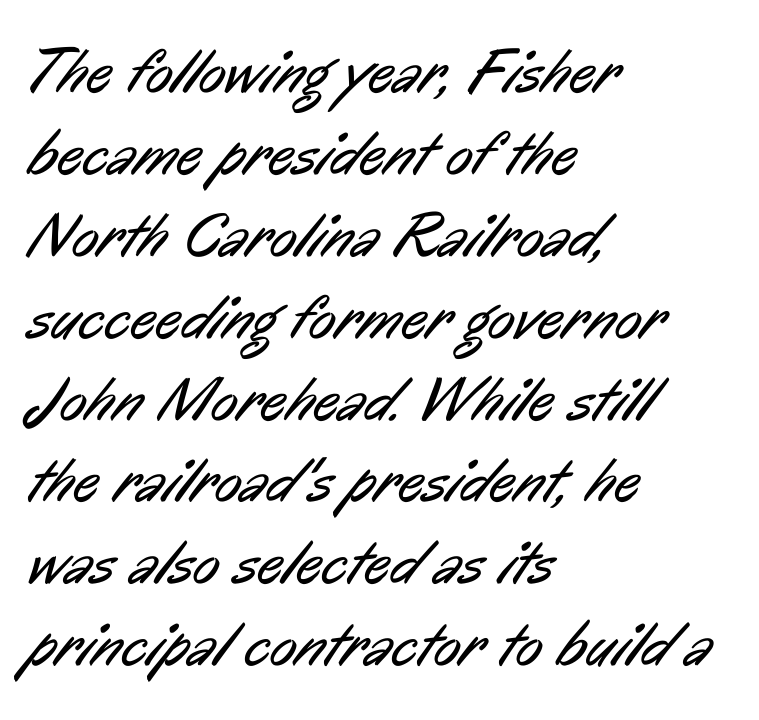
The image shows 63 px regular-weight, condensed sans-serif type; set left-aligned, normal line spacing (1.3x), normal letter spacing, not underlined; low stroke contrast and a medium x-height.
